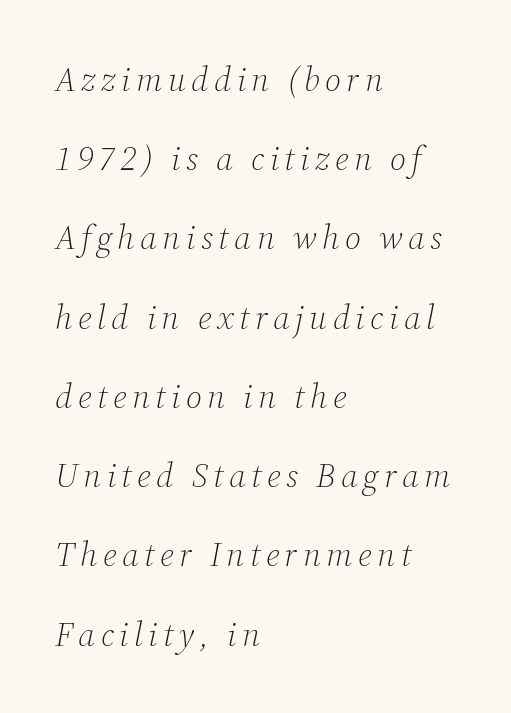
The image shows 34 px light serif type, italic (leaning right); set left-aligned, loose line spacing (2.33x), not underlined; medium stroke contrast and a medium x-height.
